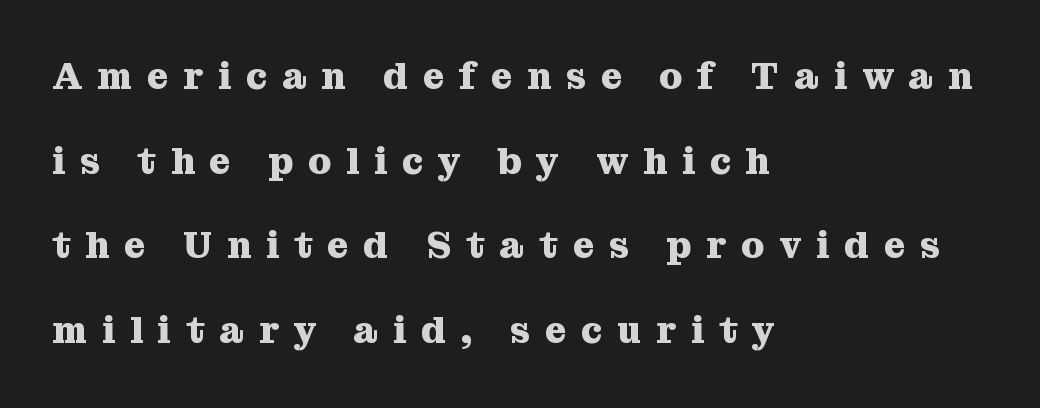
Any mark beneath the type? The region is blank. The passage is arranged the way most books set body copy — flush left. In terms of leading, this rendering errs on the spacious side. The lettering holds an erect, upright posture throughout.
